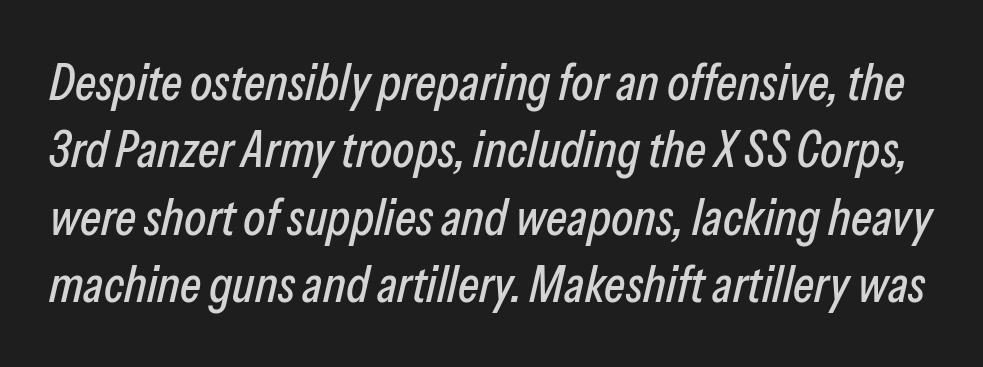
The image shows 51 px condensed type, italic (leaning right); set normal line spacing (1.32x), normal letter spacing, not underlined; low stroke contrast and a medium x-height.
